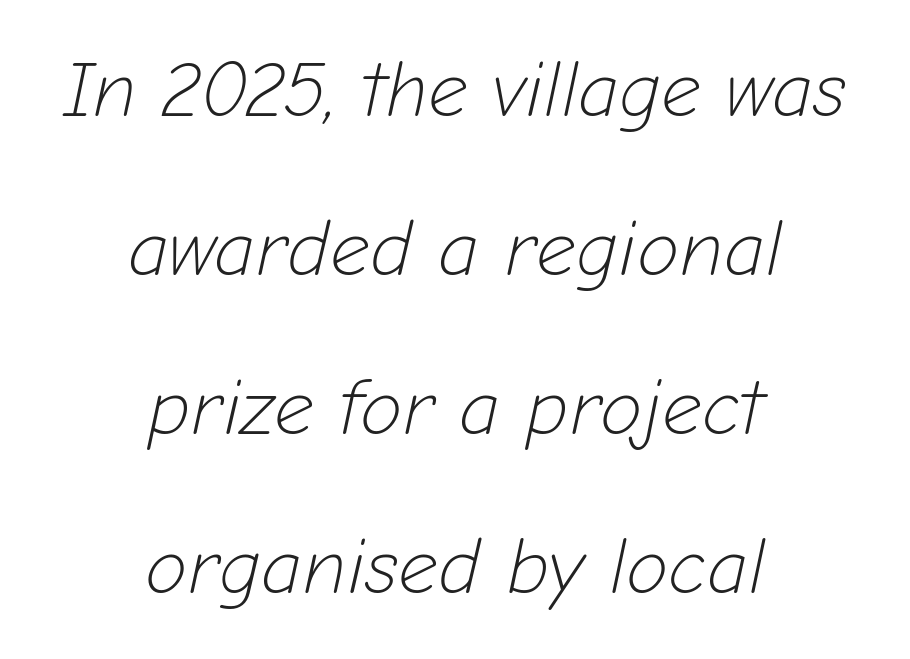
Q: Is the text bold? A: No.
Q: Is the text italic (slanted)? A: Yes, it leans right by about 12 degrees.
Q: Is the text underlined? A: No.
Q: How is the paragraph aligned? A: Centered.
Q: Is the spacing between letters normal or unusually wide? A: Normal.
Q: Is the spacing between lines tight, normal or loose? A: Loose.
Q: Width (condensed, normal, or wide)? A: Normal.
Q: Stroke contrast? A: Low.
Q: x-height? A: Medium.
Q: Monospaced? A: No.
